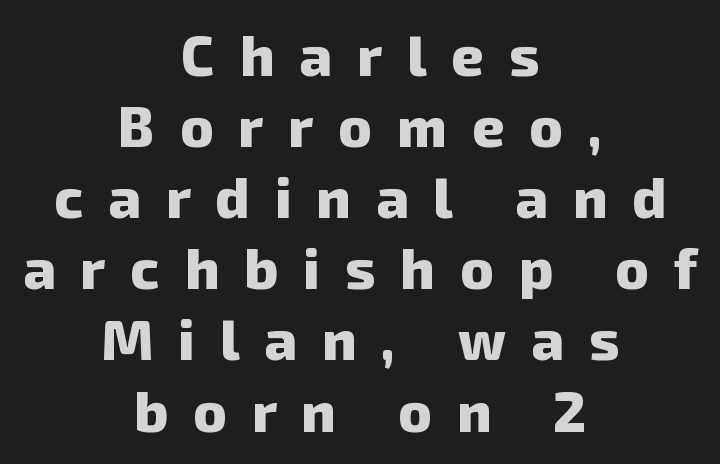
Words appear elongated and porous because spacing is wide. Font category for this specimen: sans-serif. A typesetter would call this proportional, since set widths differ per character. The glyphs are unaccompanied by any horizontal stroke below them.
